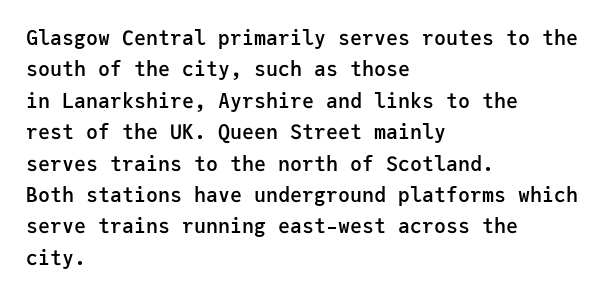
{"italic": "no", "bold": "semi", "underline": "no", "align": "left", "line_spacing": "normal", "line_spacing_ratio": 1.57, "letter_spacing": "normal", "letter_spacing_em": 0.0, "glyph_px": 20}
